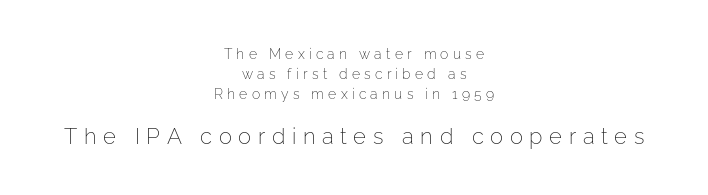
The image shows 22 px text type, upright; set centered, normal line spacing (1.43x), unusually wide letter spacing (+0.3 em), not underlined; the second (bottom) block is 1.57x larger.
